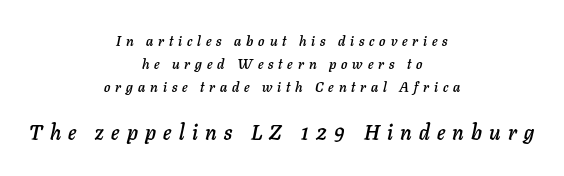
Q: Is the text italic (slanted)? A: Yes, it leans right by about 11 degrees.
Q: Is the text underlined? A: No.
Q: How is the paragraph aligned? A: Centered.
Q: Is the spacing between letters normal or unusually wide? A: Unusually wide.
Q: Is the spacing between lines tight, normal or loose? A: Normal.
Q: Which block of text is set in a larger size, the first (top) or the second (bottom)? A: The second (bottom) one.
